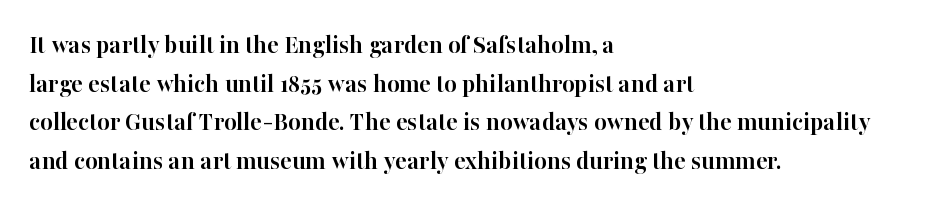
The image shows 27 px bold type, upright; set left-aligned, normal line spacing (1.43x), normal letter spacing, not underlined.
